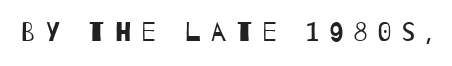
Q: Is the text bold? A: No.
Q: Is the text underlined? A: No.
Q: Is the spacing between letters normal or unusually wide? A: Unusually wide.
